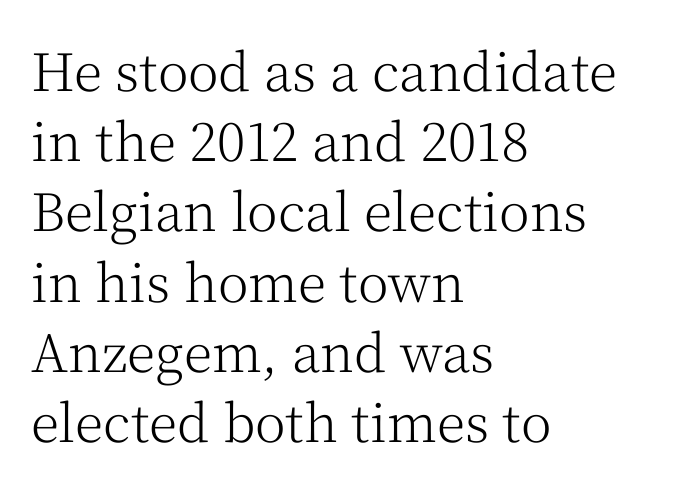
Q: Is the text bold? A: No.
Q: Is the text italic (slanted)? A: No, it is upright.
Q: Is the typeface a serif or a sans-serif typeface? A: Serif.
Q: Is the text underlined? A: No.
Q: How is the paragraph aligned? A: Left-aligned.
Q: Is the spacing between letters normal or unusually wide? A: Normal.
Q: Is the spacing between lines tight, normal or loose? A: Normal.
Q: Width (condensed, normal, or wide)? A: Normal.
Q: Stroke contrast? A: Medium.
Q: x-height? A: Medium.
Q: Monospaced? A: No.
